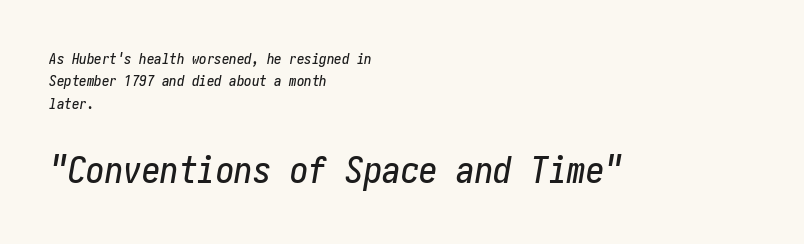
Teacher's note: observe the even left margin — that is flush-left alignment. Honestly, there is no underline to notice here at all. This block has exactly the height ordinary leading produces. Tracking here is standard; glyphs follow each other at the usual distance. Note: smaller setting up top, larger setting below.
